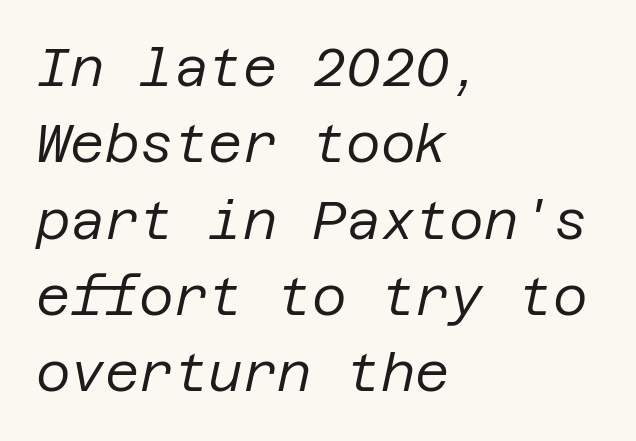
A typesetter would mark this as italic. The rendering keeps characters at their native spacing. These lines are set flush left with a ragged right edge. Any mark beneath the type? The region is blank.
